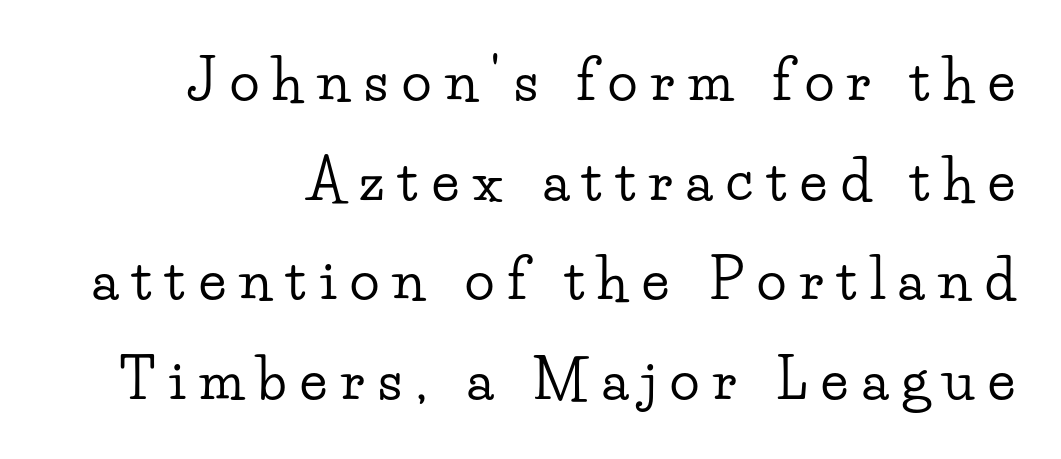
Q: Is the text italic (slanted)? A: No, it is upright.
Q: Is the typeface a serif or a sans-serif typeface? A: Serif.
Q: Is the text underlined? A: No.
Q: How is the paragraph aligned? A: Right-aligned.
Q: Is the spacing between letters normal or unusually wide? A: Unusually wide.
Q: Width (condensed, normal, or wide)? A: Wide.
Q: Stroke contrast? A: Low.
Q: x-height? A: Small.
Q: Monospaced? A: No.
